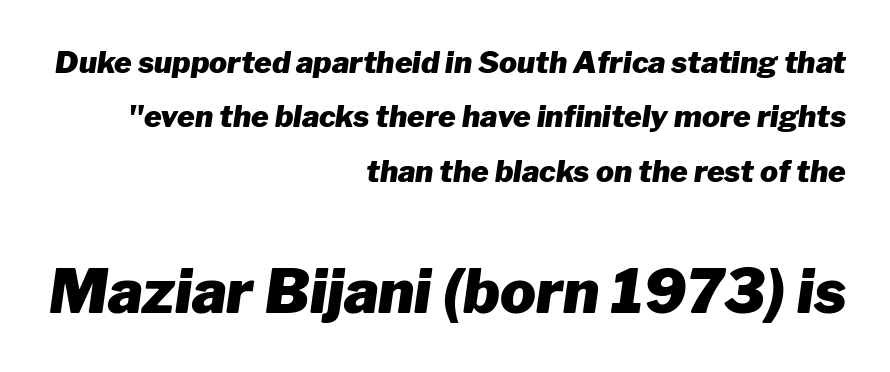
One-word summary of the alignment: right. There's an unmistakable incline to the writing here. What weight is shown? A full bold with thick strokes. The passage shown is not underscored anywhere.
